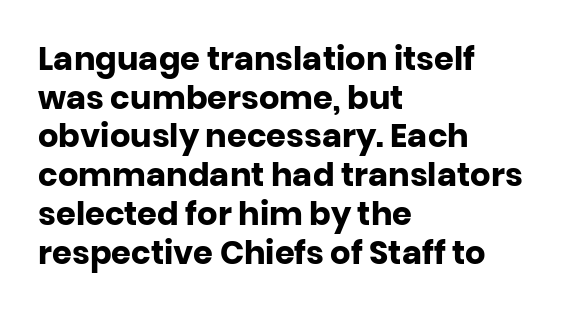
{"serif": "no", "italic": "no", "bold": "yes", "weight": "heavy", "width": "normal", "stroke_contrast": "low", "x_height": "large", "monospaced": "no", "underline": "no", "align": "left", "line_spacing_ratio": 1.21, "letter_spacing": "normal", "letter_spacing_em": 0.0, "glyph_px": 32}
